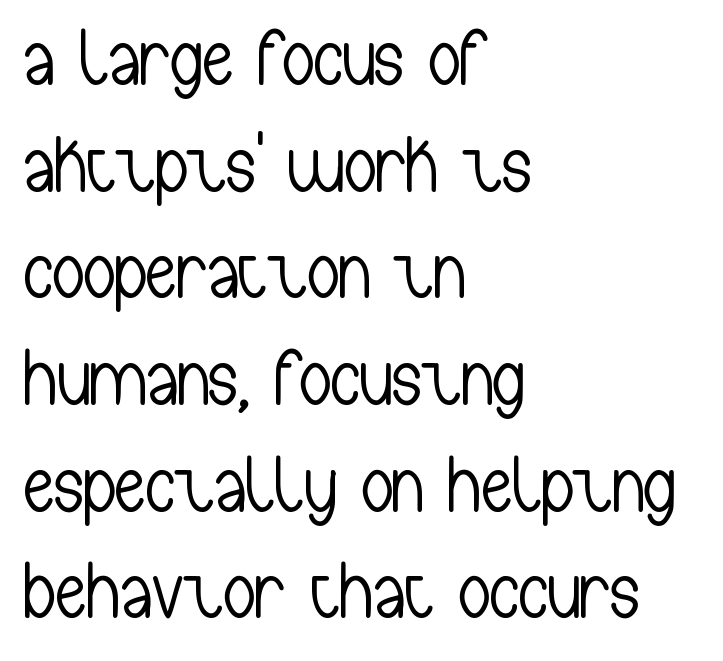
{"serif": "no", "italic": "no", "bold": "no", "weight": "light", "width": "condensed", "stroke_contrast": "low", "x_height": "medium", "monospaced": "no", "underline": "no", "align": "left", "line_spacing": "normal", "line_spacing_ratio": 1.35, "letter_spacing": "normal", "letter_spacing_em": 0.0, "glyph_px": 79}
